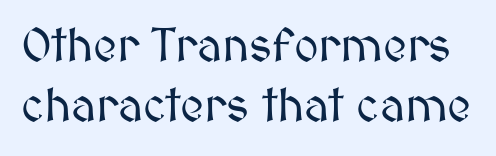
{"italic": "no", "width": "normal", "stroke_contrast": "medium", "x_height": "medium", "monospaced": "no", "underline": "no", "line_spacing": "normal", "line_spacing_ratio": 1.27, "letter_spacing": "normal", "letter_spacing_em": 0.0, "glyph_px": 47}
